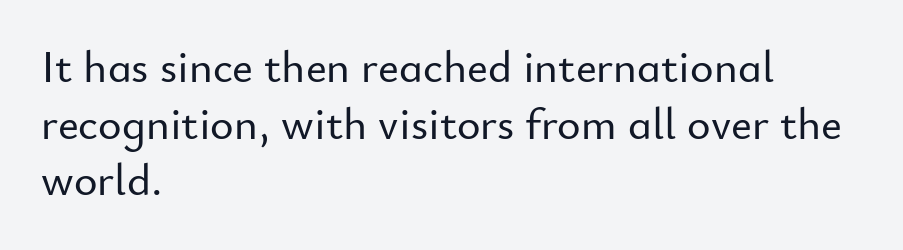
How would I describe the line gaps? Plain and ordinary. This sample uses plain, unmodified letter spacing. Looks like regular typesetting: each glyph gets only the width it needs. I'd call this a sans setting — the letters go barefoot.
